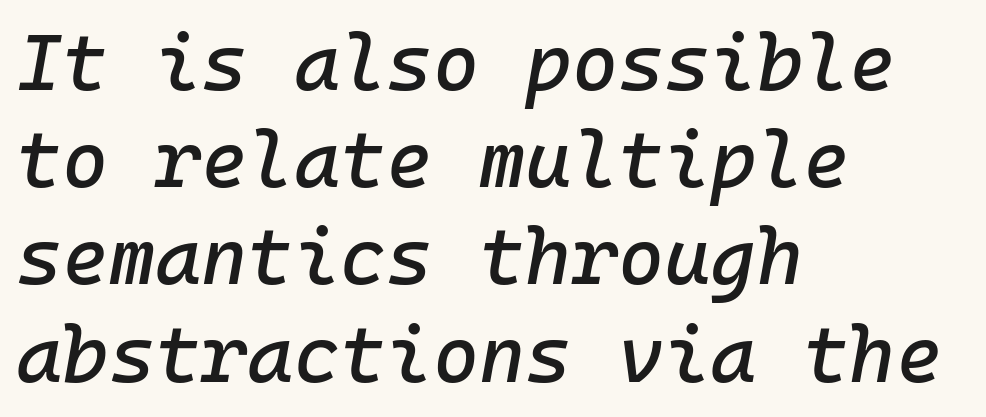
{"italic": "yes", "lean": "right", "slant_degrees": 10, "width": "normal", "stroke_contrast": "low", "x_height": "medium", "monospaced": "yes", "underline": "no", "align": "left", "line_spacing_ratio": 1.23, "letter_spacing": "normal", "letter_spacing_em": 0.0, "glyph_px": 79}
